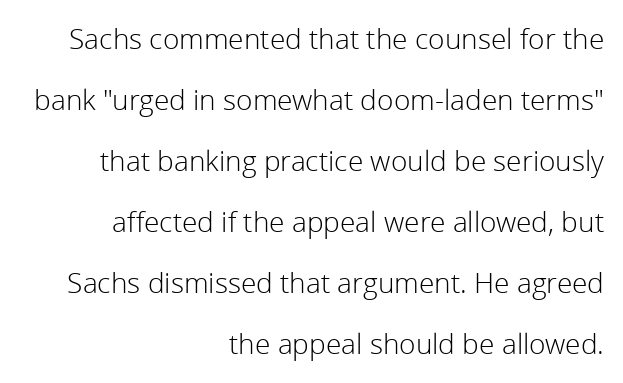
Q: Is the text bold? A: No.
Q: Is the text italic (slanted)? A: No, it is upright.
Q: Is the typeface a serif or a sans-serif typeface? A: Sans-serif.
Q: Is the text underlined? A: No.
Q: How is the paragraph aligned? A: Right-aligned.
Q: Is the spacing between letters normal or unusually wide? A: Normal.
Q: Is the spacing between lines tight, normal or loose? A: Loose.
Q: Width (condensed, normal, or wide)? A: Normal.
Q: Stroke contrast? A: Low.
Q: x-height? A: Medium.
Q: Monospaced? A: No.
